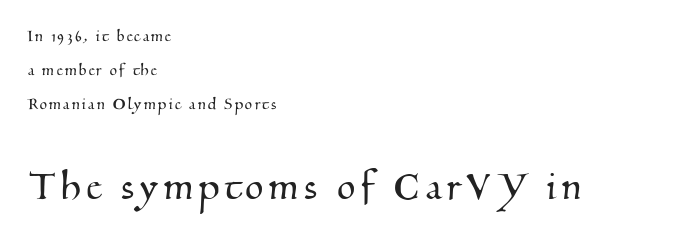
Q: Is the typeface a serif or a sans-serif typeface? A: Serif.
Q: Is the text underlined? A: No.
Q: How is the paragraph aligned? A: Left-aligned.
Q: Which block of text is set in a larger size, the first (top) or the second (bottom)? A: The second (bottom) one.
Q: Width (condensed, normal, or wide)? A: Normal.
Q: Stroke contrast? A: Medium.
Q: x-height? A: Small.
Q: Monospaced? A: No.
